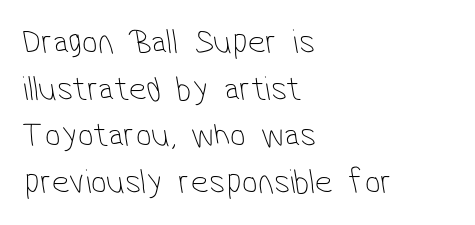
Does the copy run flush right? No — it runs flush left. Nothing sits at the stroke ends, so this counts as sans-serif. This sample keeps an unexceptional amount of space between lines. Varying glyph widths throughout — classic text-font behaviour. There is no visible air inserted between adjacent glyphs. Weight: not bold — regular or lighter.
